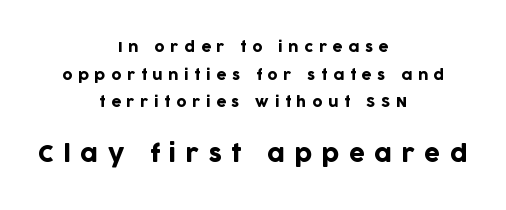
Q: Is the text italic (slanted)? A: No, it is upright.
Q: Is the text underlined? A: No.
Q: How is the paragraph aligned? A: Centered.
Q: Is the spacing between letters normal or unusually wide? A: Unusually wide.
Q: Is the spacing between lines tight, normal or loose? A: Loose.
Q: Which block of text is set in a larger size, the first (top) or the second (bottom)? A: The second (bottom) one.
